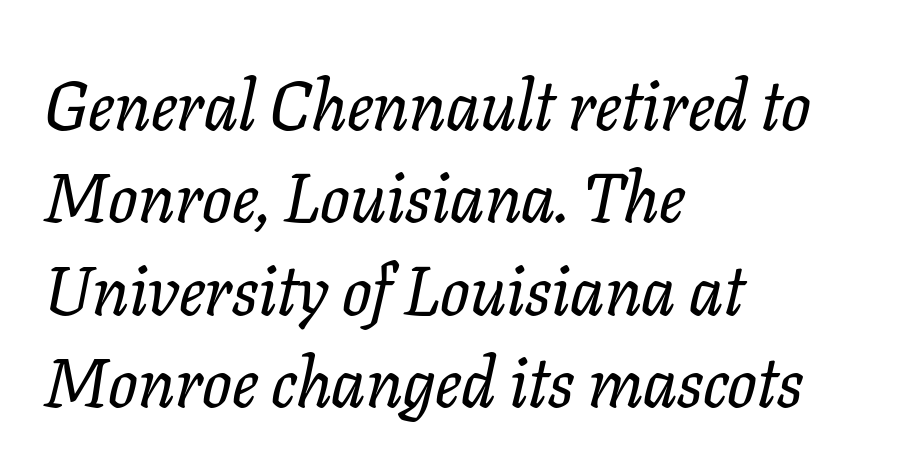
Q: Is the text italic (slanted)? A: Yes, it leans right by about 11 degrees.
Q: Is the typeface a serif or a sans-serif typeface? A: Serif.
Q: Is the text underlined? A: No.
Q: How is the paragraph aligned? A: Left-aligned.
Q: Is the spacing between letters normal or unusually wide? A: Normal.
Q: Is the spacing between lines tight, normal or loose? A: Normal.
Q: Width (condensed, normal, or wide)? A: Normal.
Q: Stroke contrast? A: Low.
Q: x-height? A: Medium.
Q: Monospaced? A: No.
